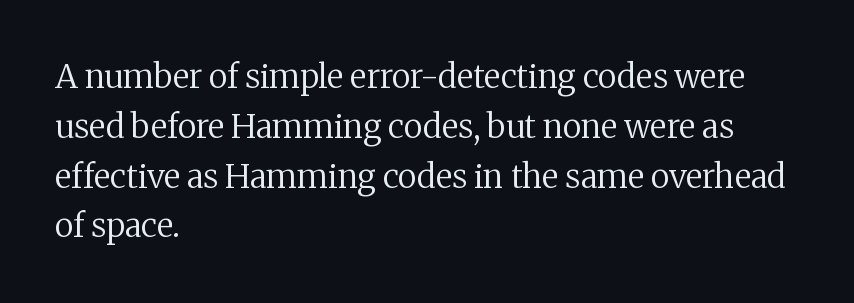
You could not count columns in this text — the font is proportionally spaced. A typesetter would call this leading conventional body-copy spacing. Where is the straight margin? On the left. The font family rendered here belongs to the serif group.
